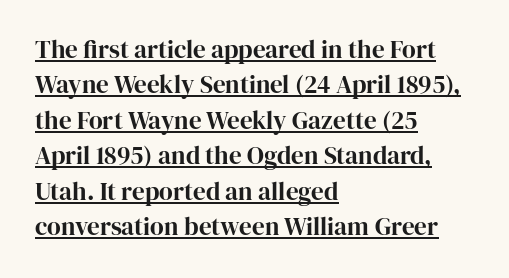
The image shows 25 px text type, upright; set left-aligned, normal line spacing (1.42x), normal letter spacing, underlined.
